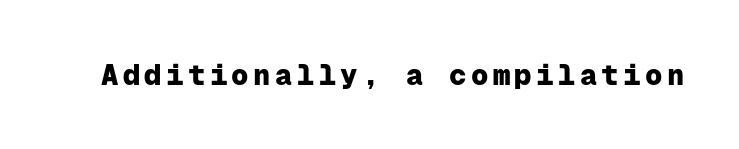
Q: Is the text bold? A: Yes.
Q: Is the text italic (slanted)? A: No, it is upright.
Q: Is the typeface a serif or a sans-serif typeface? A: Sans-serif.
Q: Is the text underlined? A: No.
Q: Width (condensed, normal, or wide)? A: Normal.
Q: Stroke contrast? A: Low.
Q: x-height? A: Medium.
Q: Monospaced? A: Yes.
